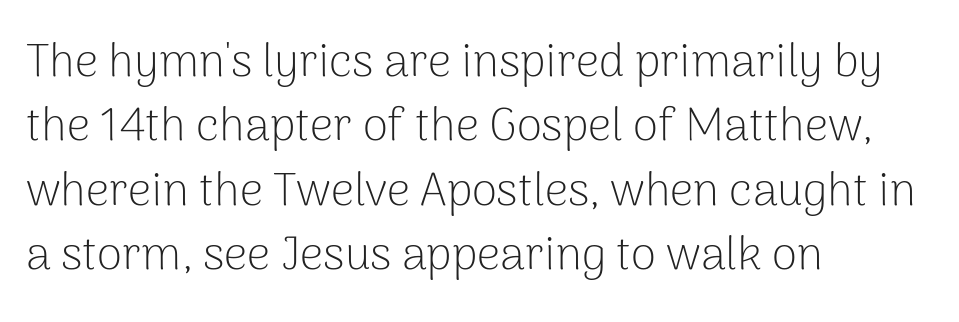
The image shows 46 px light sans-serif type, upright; set left-aligned, normal line spacing (1.4x), normal letter spacing, not underlined; low stroke contrast and a medium x-height.
